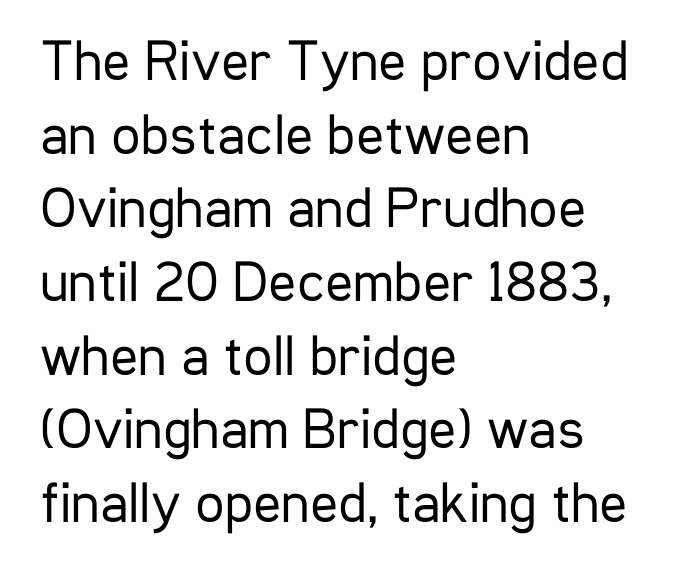
The string is rendered with underlining switched off. I'd call this a sans setting — the letters go barefoot. Leading: standard. Does the copy run flush right? No — it runs flush left.
